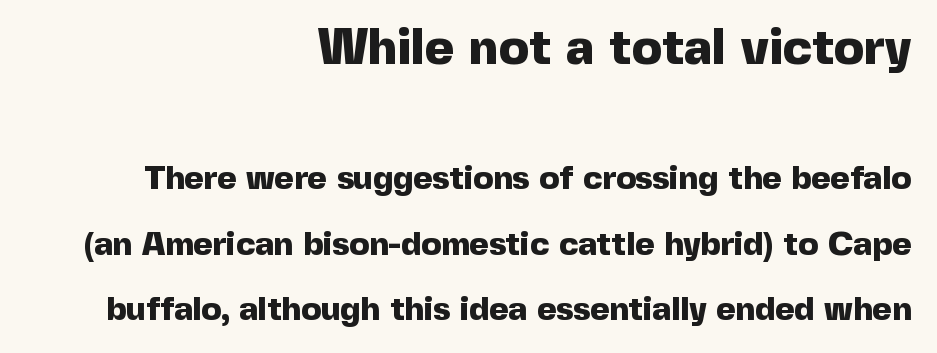
{"serif": "no", "italic": "no", "bold": "yes", "weight": "heavy", "width": "normal", "x_height": "medium", "monospaced": "no", "underline": "no", "align": "right", "line_spacing": "loose", "line_spacing_ratio": 1.97, "letter_spacing": "normal", "letter_spacing_em": 0.0, "larger_block": "first", "size_ratio": 1.52, "glyph_px": 50}
